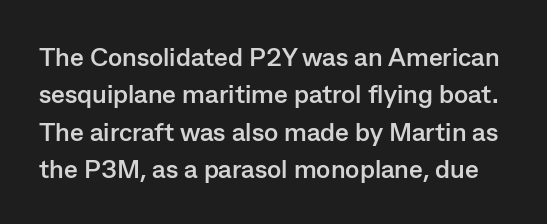
The image shows 26 px bold type, upright; set normal line spacing (1.44x), normal letter spacing, not underlined.
